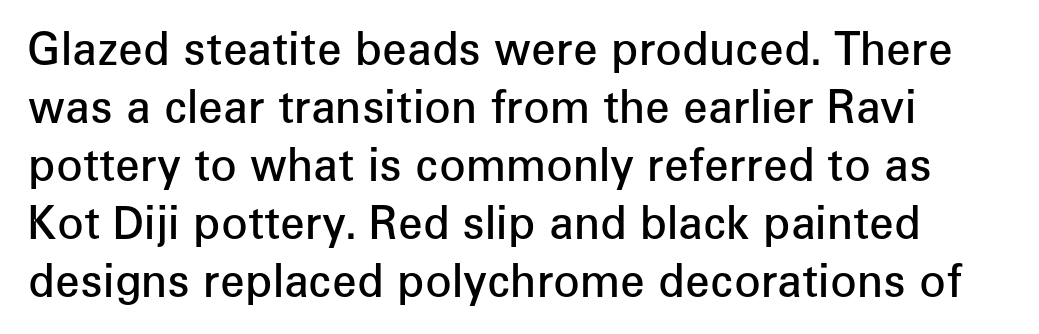
Q: Is the text bold? A: Semi-bold.
Q: Is the text italic (slanted)? A: No, it is upright.
Q: Is the typeface a serif or a sans-serif typeface? A: Sans-serif.
Q: Is the text underlined? A: No.
Q: Is the spacing between letters normal or unusually wide? A: Normal.
Q: Is the spacing between lines tight, normal or loose? A: Normal.
Q: Width (condensed, normal, or wide)? A: Normal.
Q: Stroke contrast? A: Low.
Q: x-height? A: Medium.
Q: Monospaced? A: No.
